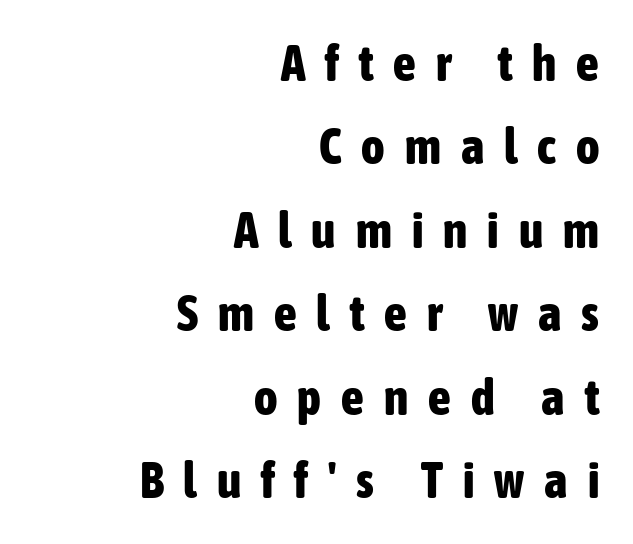
{"serif": "no", "italic": "no", "bold": "yes", "weight": "bold", "width": "condensed", "stroke_contrast": "low", "x_height": "medium", "monospaced": "no", "underline": "no", "align": "right", "line_spacing": "normal", "line_spacing_ratio": 1.67, "letter_spacing": "wide", "letter_spacing_em": 0.4, "glyph_px": 50}
